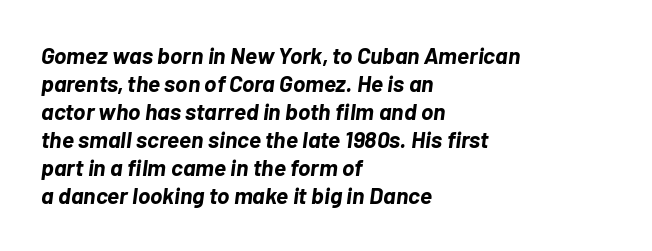
{"italic": "yes", "lean": "right", "slant_degrees": 7, "bold": "yes", "underline": "no", "align": "left", "line_spacing_ratio": 1.22, "letter_spacing": "normal", "letter_spacing_em": 0.0, "glyph_px": 23}
